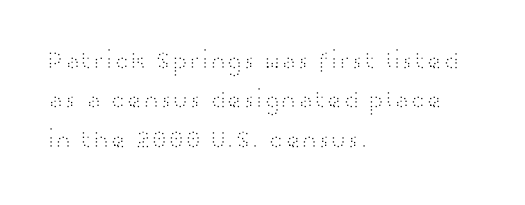
This block has exactly the height ordinary leading produces. Heft: none added — not bold. The face used here is rendered with its standard letterfit. Horizontally, the lines are justified to the leading edge only.
